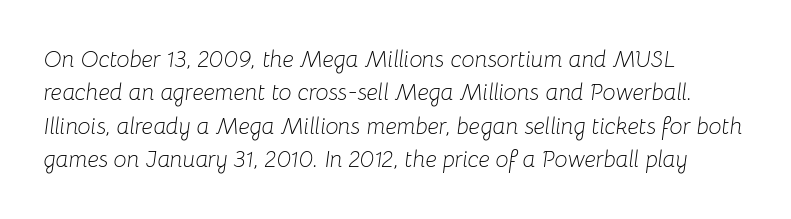
The rendering applies a slant to the glyphs. Letters have the restrained weight of plain body copy at most. Each row of text sits above clean, open space. The face used here is rendered with its standard letterfit. These lines are set flush left with a ragged right edge. Leading matches the norm, producing a regular column.
